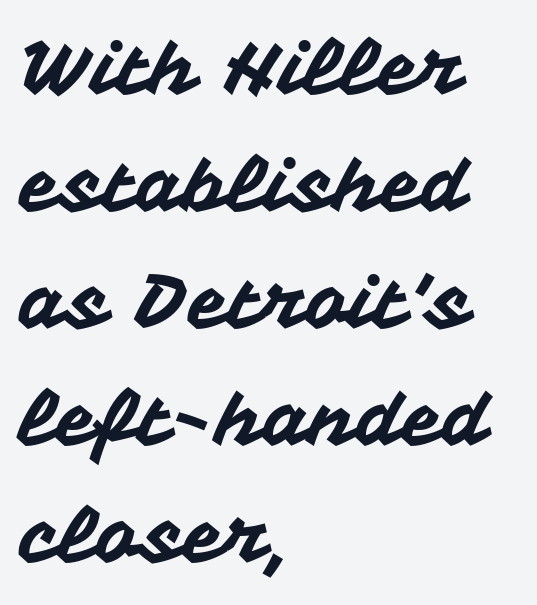
The typeface chosen for these lines omits serifs. The setting favours the left margin, as ordinary paragraphs usually do. The face used here is proportionally spaced, like ordinary book or web type. Normally led — the rows are evenly, conventionally spaced.
